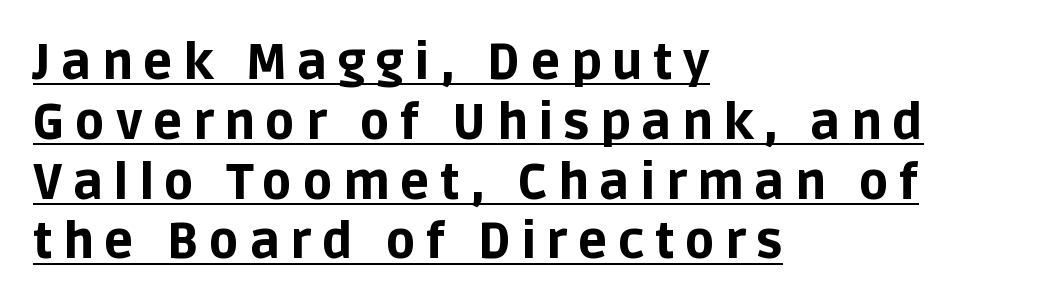
The image shows 49 px bold sans-serif type, upright; set left-aligned, line spacing 1.22x, unusually wide letter spacing (+0.21 em), underlined; low stroke contrast and a large x-height.
